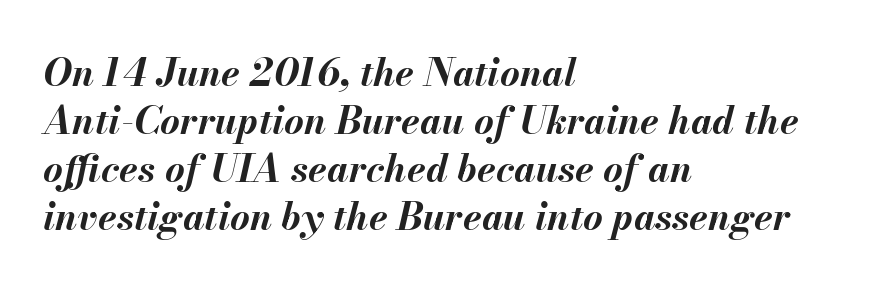
{"italic": "yes", "lean": "right", "slant_degrees": 13, "bold": "yes", "weight": "bold", "width": "normal", "stroke_contrast": "medium", "x_height": "small", "monospaced": "no", "underline": "no", "align": "left", "line_spacing": "normal", "line_spacing_ratio": 1.26, "letter_spacing": "normal", "letter_spacing_em": 0.0, "glyph_px": 38}
